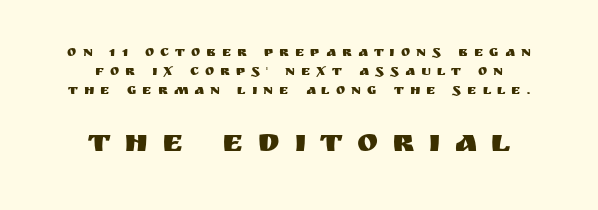
Q: Is the text italic (slanted)? A: No, it is upright.
Q: Is the typeface a serif or a sans-serif typeface? A: Sans-serif.
Q: Is the text underlined? A: No.
Q: How is the paragraph aligned? A: Centered.
Q: Is the spacing between letters normal or unusually wide? A: Unusually wide.
Q: Is the spacing between lines tight, normal or loose? A: Normal.
Q: Which block of text is set in a larger size, the first (top) or the second (bottom)? A: The second (bottom) one.
Q: Width (condensed, normal, or wide)? A: Normal.
Q: Stroke contrast? A: Medium.
Q: x-height? A: Large.
Q: Monospaced? A: No.
